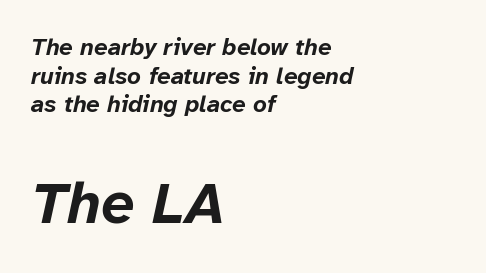
Q: Is the text bold? A: Yes.
Q: Is the text italic (slanted)? A: Yes, it leans right by about 12 degrees.
Q: Is the text underlined? A: No.
Q: How is the paragraph aligned? A: Left-aligned.
Q: Is the spacing between letters normal or unusually wide? A: Normal.
Q: Which block of text is set in a larger size, the first (top) or the second (bottom)? A: The second (bottom) one.
Q: Width (condensed, normal, or wide)? A: Normal.
Q: Stroke contrast? A: Low.
Q: x-height? A: Medium.
Q: Monospaced? A: No.
